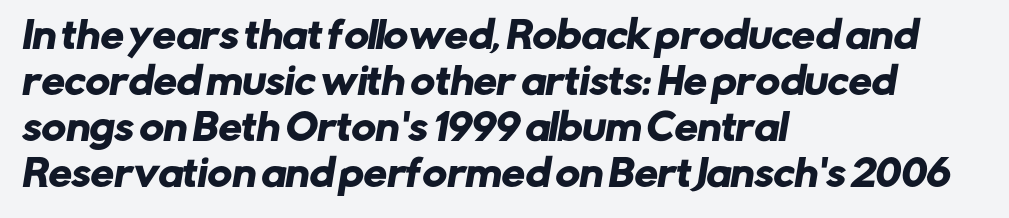
The image shows 37 px sans-serif type; set left-aligned, line spacing 1.24x, normal letter spacing, not underlined; low stroke contrast and a medium x-height.
